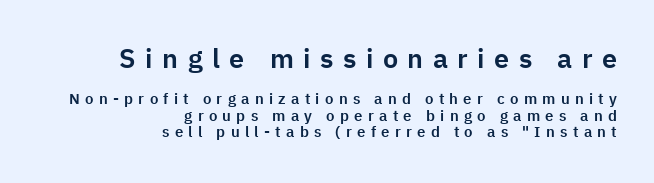
{"italic": "no", "underline": "no", "align": "right", "line_spacing": "tight", "line_spacing_ratio": 1.07, "letter_spacing": "wide", "letter_spacing_em": 0.35, "larger_block": "first", "size_ratio": 1.8, "glyph_px": 27}
